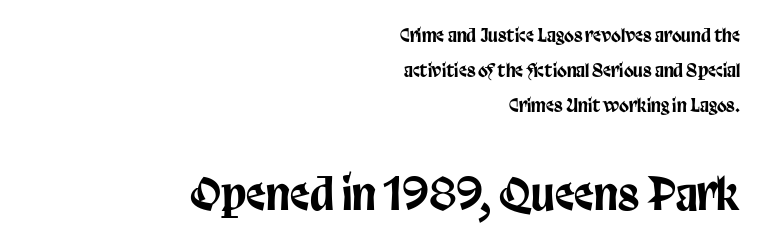
The image shows 44 px condensed sans-serif type, upright; set right-aligned, loose line spacing (1.95x), normal letter spacing, not underlined; the second (bottom) block is 2.44x larger; low stroke contrast and a large x-height.
